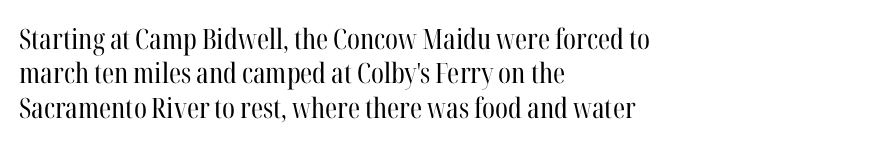
The image shows 28 px regular-weight, condensed serif type, upright; set left-aligned, line spacing 1.23x, normal letter spacing, not underlined; high stroke contrast and a medium x-height.
